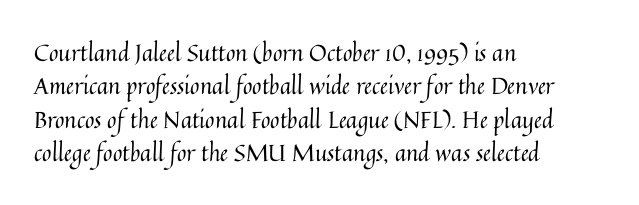
The image shows 23 px text type; set left-aligned, normal line spacing (1.45x), normal letter spacing, not underlined.
